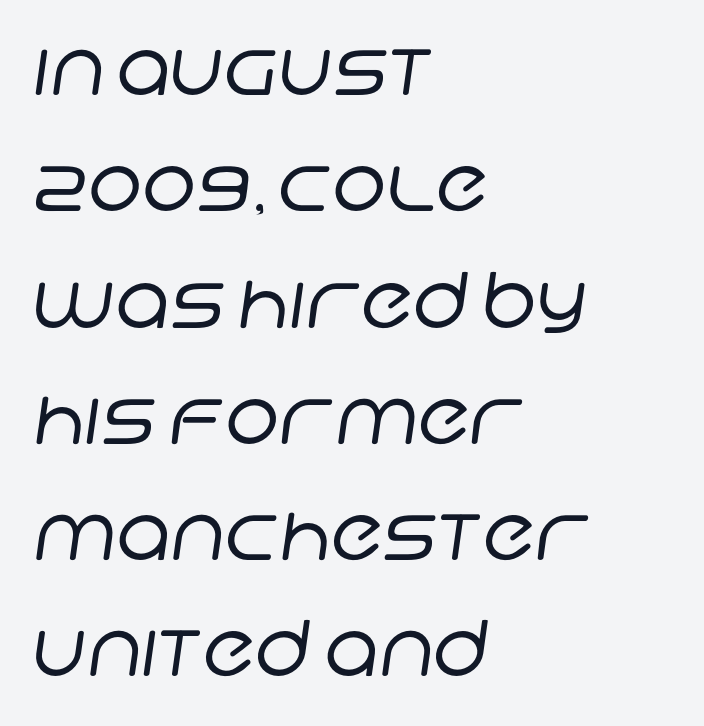
Q: Is the text bold? A: No.
Q: Is the typeface a serif or a sans-serif typeface? A: Sans-serif.
Q: Is the text underlined? A: No.
Q: How is the paragraph aligned? A: Left-aligned.
Q: Is the spacing between letters normal or unusually wide? A: Normal.
Q: Is the spacing between lines tight, normal or loose? A: Normal.
Q: Width (condensed, normal, or wide)? A: Normal.
Q: Stroke contrast? A: Low.
Q: x-height? A: Large.
Q: Monospaced? A: No.
